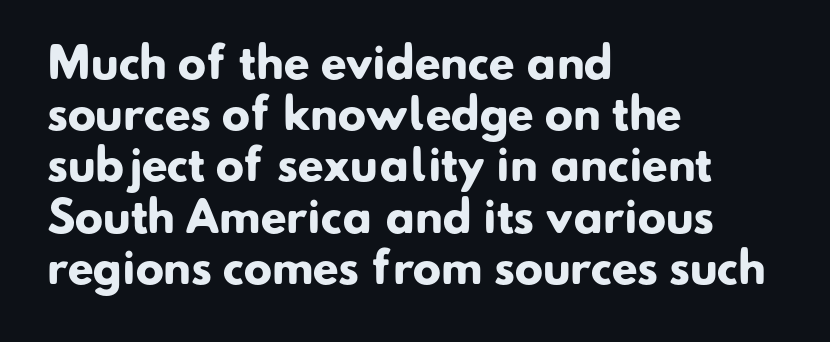
{"serif": "no", "bold": "yes", "weight": "heavy", "width": "normal", "stroke_contrast": "low", "x_height": "small", "monospaced": "no", "underline": "no", "align": "left", "line_spacing_ratio": 1.22, "letter_spacing": "normal", "letter_spacing_em": 0.0, "glyph_px": 42}
